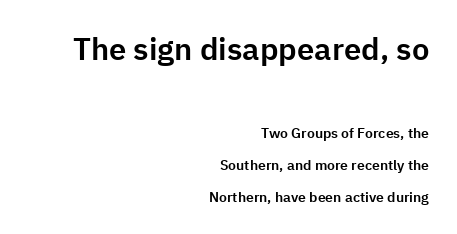
The image shows 31 px sans-serif type, upright; set right-aligned, loose line spacing (2.27x), normal letter spacing, not underlined; the first (top) block is 2.21x larger; low stroke contrast and a medium x-height.
